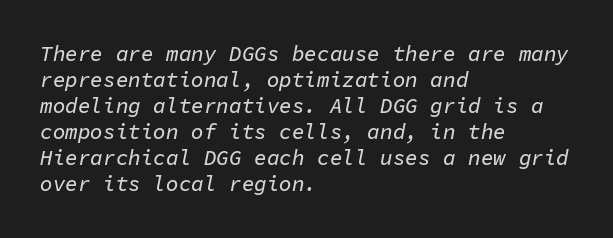
The image shows 21 px text type, italic (leaning right); set left-aligned, line spacing 1.24x, normal letter spacing, not underlined.
